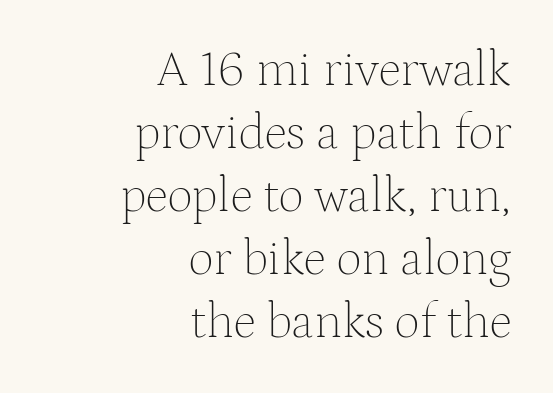
Q: Is the text bold? A: No.
Q: Is the text italic (slanted)? A: No, it is upright.
Q: Is the typeface a serif or a sans-serif typeface? A: Serif.
Q: Is the text underlined? A: No.
Q: How is the paragraph aligned? A: Right-aligned.
Q: Is the spacing between letters normal or unusually wide? A: Normal.
Q: Is the spacing between lines tight, normal or loose? A: Normal.
Q: Width (condensed, normal, or wide)? A: Normal.
Q: Stroke contrast? A: Medium.
Q: x-height? A: Medium.
Q: Monospaced? A: No.
